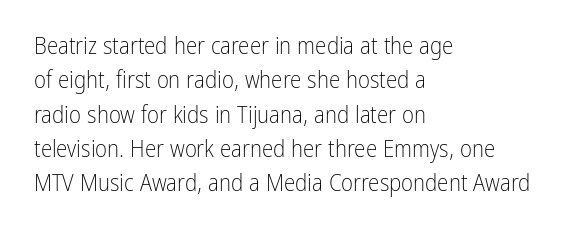
The vertical gap from one line to the next is medium. These lines were composed using upright roman letters. Horizontal alignment here is leftward, the default for most running prose. The gaps between neighbouring characters are ordinary and unremarkable. Weight: regular or lighter.
